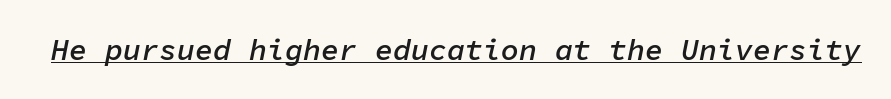
Looks like someone drew a line under every word here. Think of a typewriter: that constant character pitch is what you see here. Does the weight exceed regular? Yes, but only to semibold. An italicized treatment has been applied to the whole sample.
